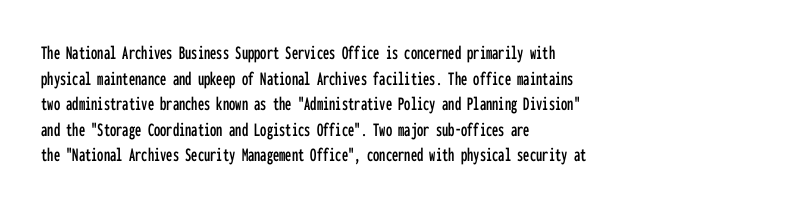
{"italic": "no", "underline": "no", "align": "left", "line_spacing": "normal", "line_spacing_ratio": 1.28, "letter_spacing": "normal", "letter_spacing_em": 0.0, "glyph_px": 20}
